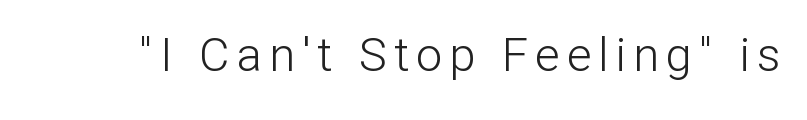
This rendering employs a face without finishing strokes, i.e., a sans-serif. Posture: straight, roman, zero tilt. This sample has the flowing, uneven cadence of proportional lettering. The cut favours lightness, reaching ordinary text weight at its darkest.
